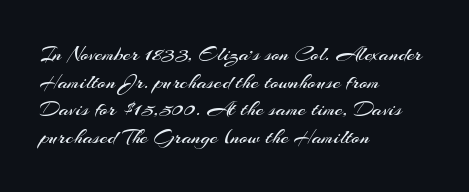
The typeface has the unassuming heft of standard copy or less. A clean baseline with only descenders dipping below it. Default kerning and tracking; the words read as compact shapes.
